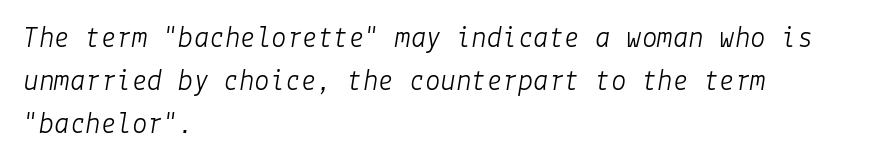
This block has exactly the height ordinary leading produces. The face looks like a standard text weight, possibly lighter. Slanted lettering throughout. Descender tails drop into unmarked territory. The lines in this sample share a left origin and differ only in where they stop. The line texture is even and compact thanks to regular tracking.
